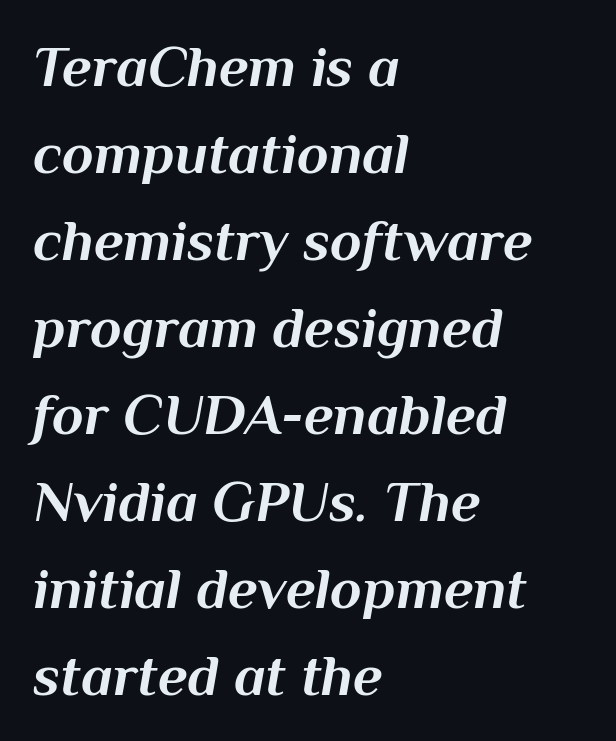
The image shows 58 px bold type, italic (leaning right); set left-aligned, normal line spacing (1.5x), normal letter spacing, not underlined; medium stroke contrast and a medium x-height.
